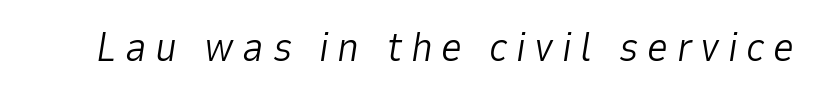
{"italic": "yes", "lean": "right", "slant_degrees": 9, "bold": "no", "weight": "light", "width": "normal", "stroke_contrast": "low", "x_height": "medium", "monospaced": "no", "underline": "no", "letter_spacing": "wide", "letter_spacing_em": 0.21, "glyph_px": 41}
